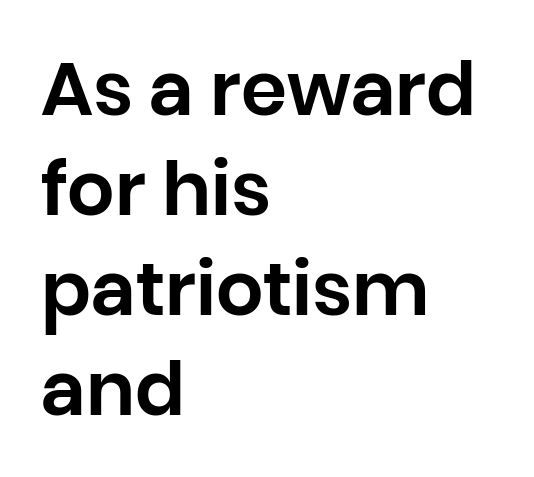
The image shows 74 px sans-serif type, upright; set left-aligned, normal line spacing (1.35x), normal letter spacing, not underlined; low stroke contrast and a large x-height.
